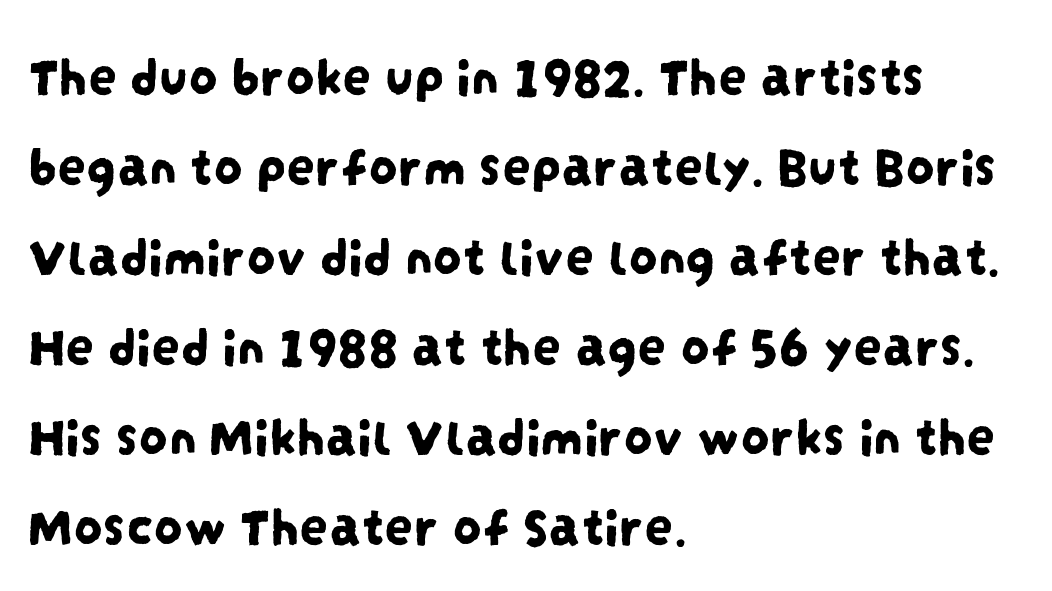
Observe the ordinary spacing: letters are neighbours, not strangers. Short and long lines alike share a common starting point at left. The space between consecutive lines is moderate. The foot of each line stays bare and open. The rendering shows plain stroke endings on the letterforms — a sans-serif design.
